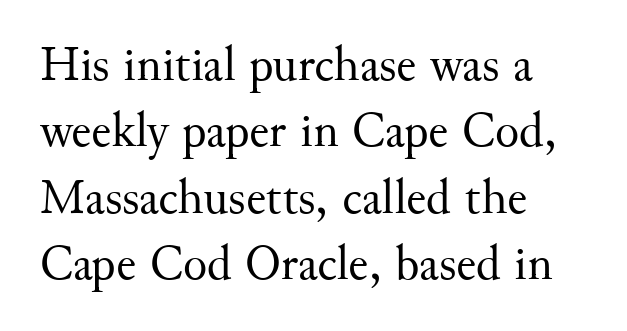
The image shows 50 px regular-weight serif type, upright; set left-aligned, normal line spacing (1.33x), normal letter spacing, not underlined; medium stroke contrast and a small x-height.
